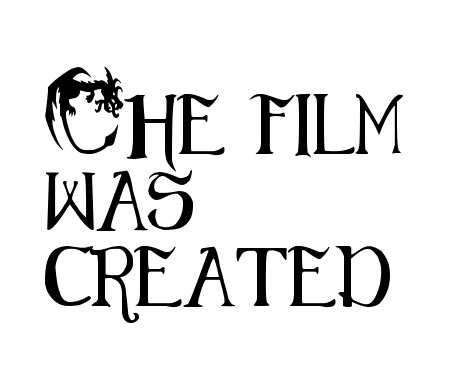
Q: Is the text italic (slanted)? A: No, it is upright.
Q: Is the typeface a serif or a sans-serif typeface? A: Sans-serif.
Q: Is the text underlined? A: No.
Q: How is the paragraph aligned? A: Left-aligned.
Q: Is the spacing between letters normal or unusually wide? A: Normal.
Q: Is the spacing between lines tight, normal or loose? A: Normal.
Q: Width (condensed, normal, or wide)? A: Condensed.
Q: Stroke contrast? A: Medium.
Q: x-height? A: Small.
Q: Monospaced? A: No.
